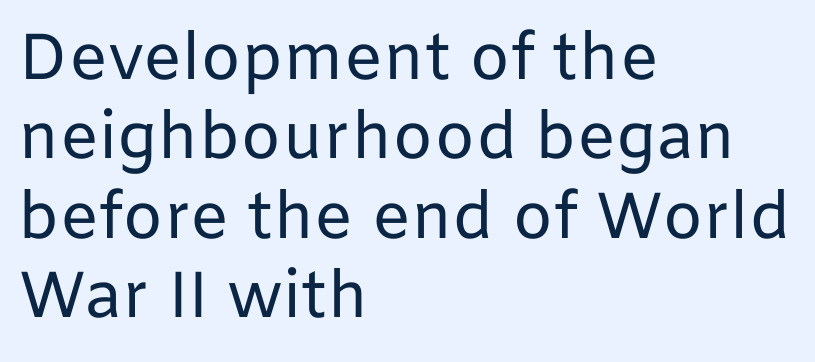
Q: Is the text bold? A: No.
Q: Is the text italic (slanted)? A: No, it is upright.
Q: Is the typeface a serif or a sans-serif typeface? A: Sans-serif.
Q: Is the text underlined? A: No.
Q: How is the paragraph aligned? A: Left-aligned.
Q: Is the spacing between letters normal or unusually wide? A: Normal.
Q: Width (condensed, normal, or wide)? A: Normal.
Q: Stroke contrast? A: Low.
Q: x-height? A: Medium.
Q: Monospaced? A: No.
